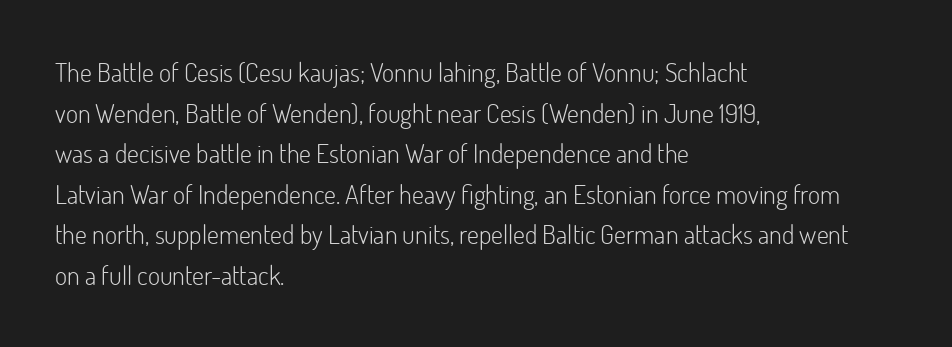
The zone under the glyphs is completely vacant. Letters have the restrained weight of plain body copy at most. Line beginnings align vertically; line endings do not. The gaps between neighbouring characters are ordinary and unremarkable.
